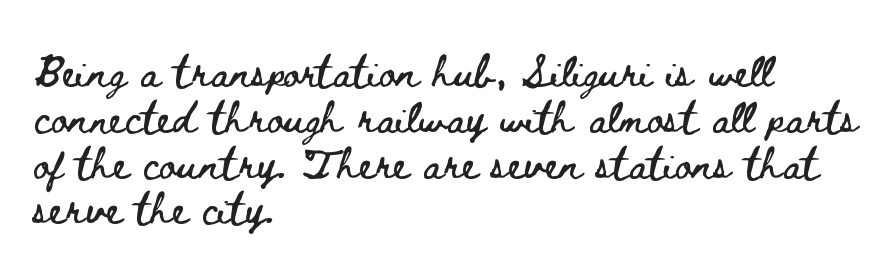
Q: Is the text underlined? A: No.
Q: How is the paragraph aligned? A: Left-aligned.
Q: Is the spacing between letters normal or unusually wide? A: Normal.
Q: Is the spacing between lines tight, normal or loose? A: Normal.
Q: Width (condensed, normal, or wide)? A: Wide.
Q: Stroke contrast? A: Low.
Q: x-height? A: Small.
Q: Monospaced? A: No.
